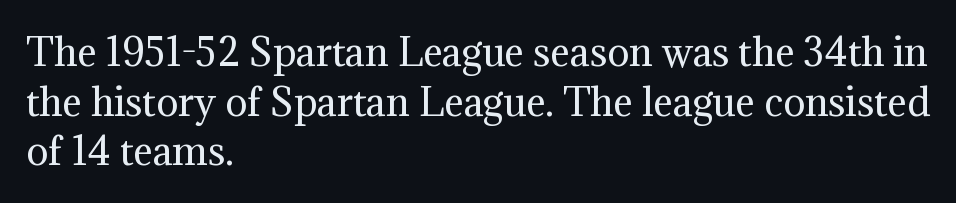
The image shows 37 px regular-weight serif type, upright; set left-aligned, normal line spacing (1.34x), normal letter spacing, not underlined; medium stroke contrast and a medium x-height.
